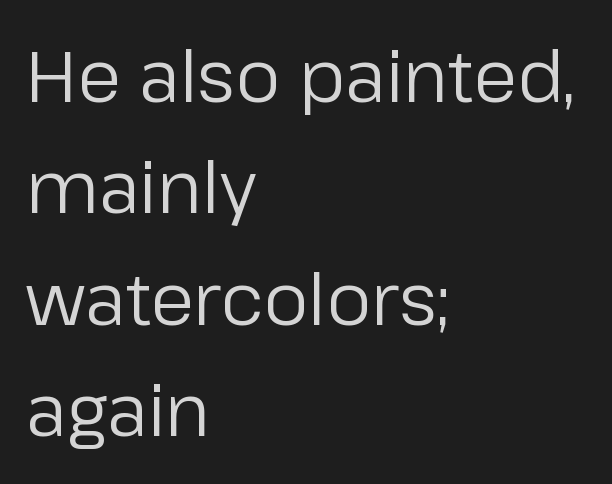
The rendering keeps characters at their native spacing. The axis of the letterforms is exactly vertical. In CSS terms this would be text-align: left. A typesetter would call this proportional, since set widths differ per character. Stems here are at most as thick as an everyday book face. Horizontal bands of white between lines are of average thickness.
